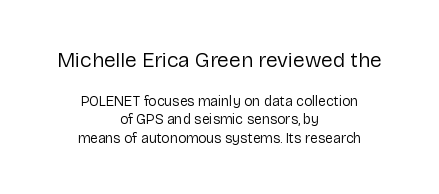
The image shows 21 px text type, upright; set centered, normal line spacing (1.33x), normal letter spacing, not underlined; the first (top) block is 1.5x larger.
